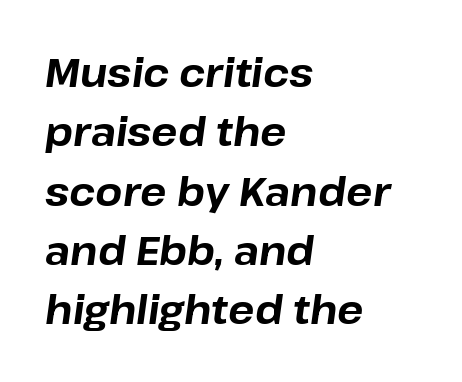
The image shows 39 px bold type, italic (leaning right); set left-aligned, normal line spacing (1.52x), normal letter spacing, not underlined; low stroke contrast and a medium x-height.
